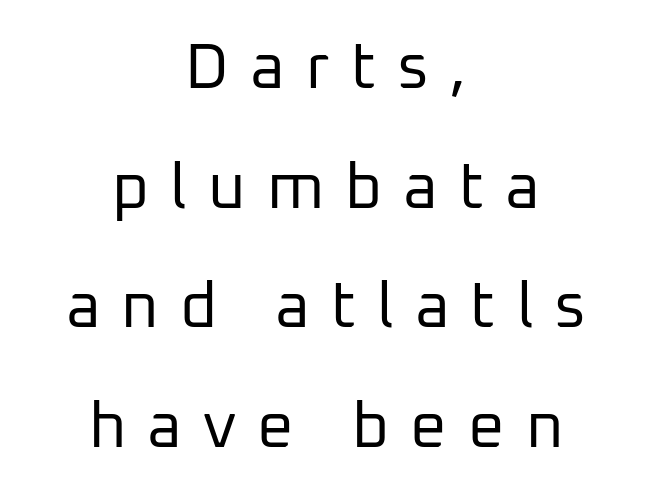
Q: Is the text bold? A: No.
Q: Is the text italic (slanted)? A: No, it is upright.
Q: Is the typeface a serif or a sans-serif typeface? A: Sans-serif.
Q: Is the text underlined? A: No.
Q: How is the paragraph aligned? A: Centered.
Q: Is the spacing between letters normal or unusually wide? A: Unusually wide.
Q: Width (condensed, normal, or wide)? A: Normal.
Q: Stroke contrast? A: Low.
Q: x-height? A: Medium.
Q: Monospaced? A: No.
